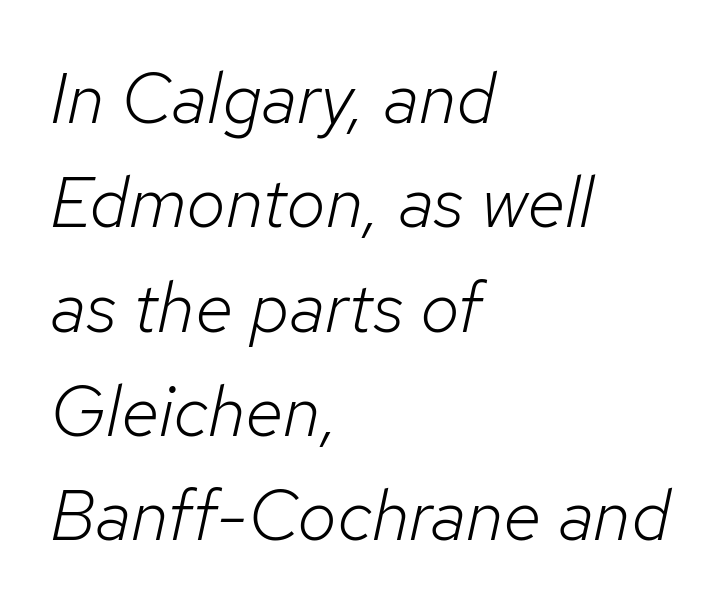
It's the slanting kind of type. Proportional: the letters do not fall into vertical columns. The characters are drawn with everyday or finer stroke widths. Casual observation: everything's shoved over to the left. Underline: absent. Does the leading feel generous? No, just average.
